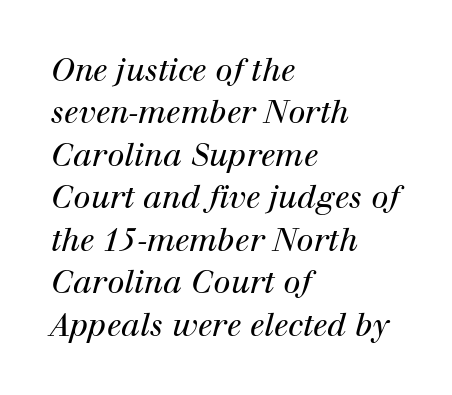
Q: Is the text bold? A: No.
Q: Is the text italic (slanted)? A: Yes, it leans right by about 12 degrees.
Q: Is the typeface a serif or a sans-serif typeface? A: Serif.
Q: Is the text underlined? A: No.
Q: How is the paragraph aligned? A: Left-aligned.
Q: Is the spacing between letters normal or unusually wide? A: Normal.
Q: Is the spacing between lines tight, normal or loose? A: Normal.
Q: Width (condensed, normal, or wide)? A: Normal.
Q: Stroke contrast? A: High.
Q: x-height? A: Medium.
Q: Monospaced? A: No.
